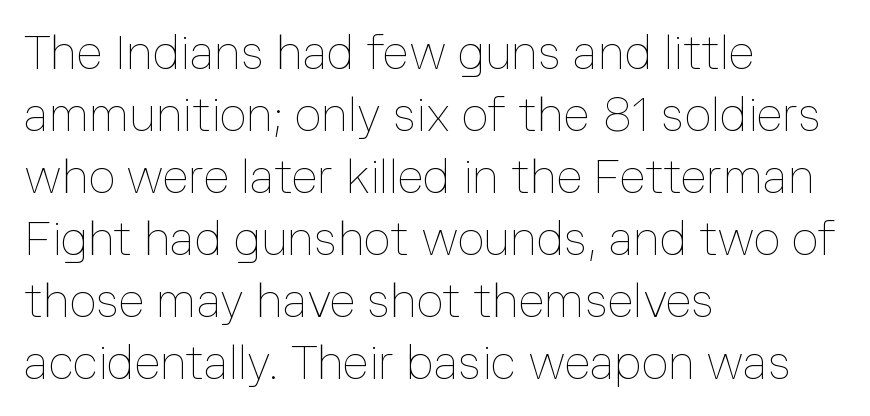
Q: Is the text bold? A: No.
Q: Is the text italic (slanted)? A: No, it is upright.
Q: Is the text underlined? A: No.
Q: How is the paragraph aligned? A: Left-aligned.
Q: Is the spacing between letters normal or unusually wide? A: Normal.
Q: Is the spacing between lines tight, normal or loose? A: Normal.
Q: Width (condensed, normal, or wide)? A: Normal.
Q: Stroke contrast? A: Low.
Q: x-height? A: Medium.
Q: Monospaced? A: No.
